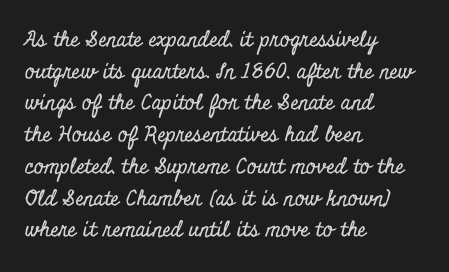
Has an underline been added? It has not. Notice how descenders clear the ascenders below comfortably — that's standard leading. The line texture is even and compact thanks to regular tracking.
